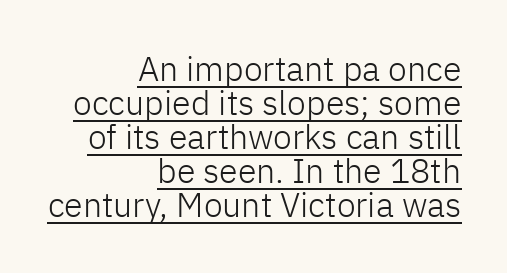
{"serif": "no", "italic": "no", "bold": "no", "weight": "light", "width": "normal", "stroke_contrast": "low", "x_height": "medium", "monospaced": "no", "underline": "yes", "align": "right", "line_spacing": "tight", "line_spacing_ratio": 1.0, "letter_spacing": "normal", "letter_spacing_em": 0.0, "glyph_px": 34}
